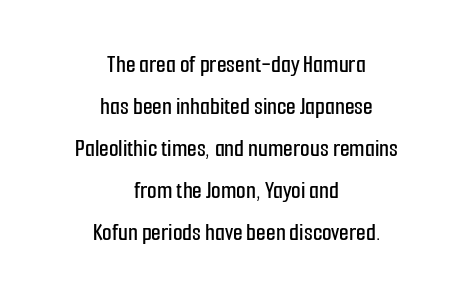
Line starts and ends both wander, symmetrically. This is roman type, the default non-slanted kind. Clear beneath every line of the passage. You could call the tracking neutral — neither tight nor loose.
